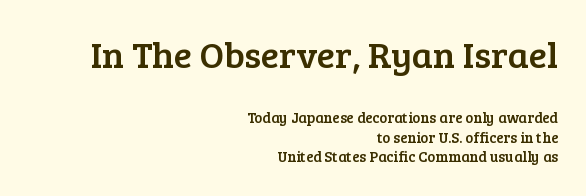
{"serif": "yes", "italic": "no", "width": "normal", "stroke_contrast": "low", "x_height": "medium", "monospaced": "no", "underline": "no", "align": "right", "line_spacing": "normal", "line_spacing_ratio": 1.31, "letter_spacing": "normal", "letter_spacing_em": 0.0, "larger_block": "first", "size_ratio": 2.47, "glyph_px": 37}
